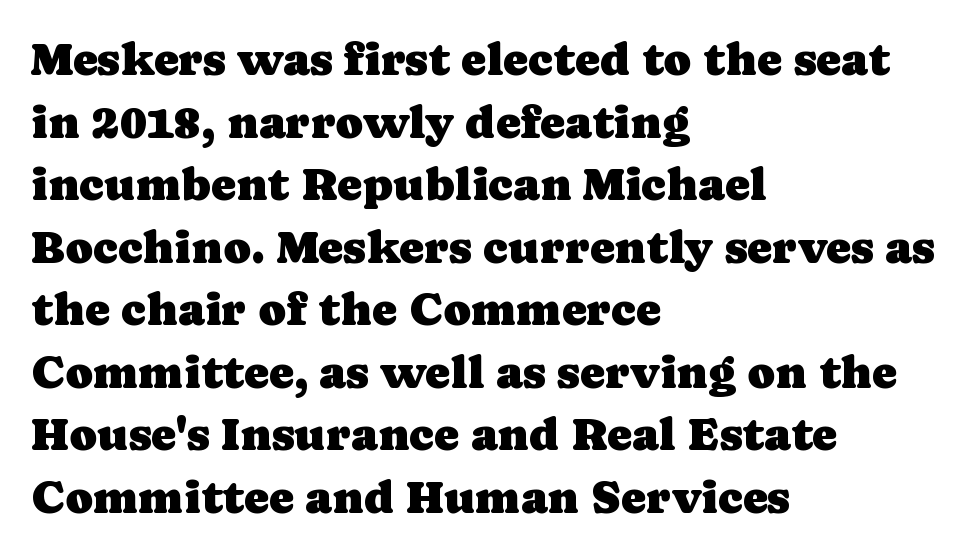
Q: Is the text italic (slanted)? A: No, it is upright.
Q: Is the typeface a serif or a sans-serif typeface? A: Serif.
Q: Is the text underlined? A: No.
Q: How is the paragraph aligned? A: Left-aligned.
Q: Is the spacing between letters normal or unusually wide? A: Normal.
Q: Is the spacing between lines tight, normal or loose? A: Normal.
Q: Width (condensed, normal, or wide)? A: Normal.
Q: Stroke contrast? A: Low.
Q: x-height? A: Medium.
Q: Monospaced? A: No.
